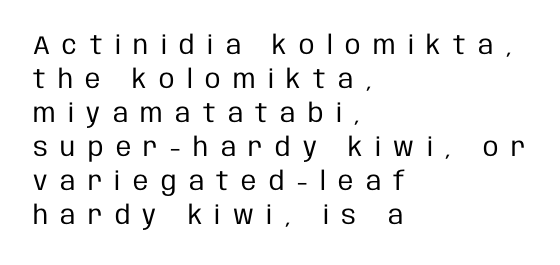
Q: Is the text bold? A: No.
Q: Is the text italic (slanted)? A: No, it is upright.
Q: Is the text underlined? A: No.
Q: How is the paragraph aligned? A: Left-aligned.
Q: Is the spacing between letters normal or unusually wide? A: Unusually wide.
Q: Is the spacing between lines tight, normal or loose? A: Normal.
